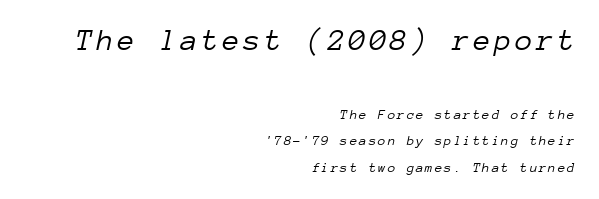
{"italic": "yes", "lean": "right", "slant_degrees": 12, "bold": "no", "weight": "light", "width": "normal", "stroke_contrast": "low", "x_height": "medium", "monospaced": "yes", "underline": "no", "align": "right", "line_spacing_ratio": 1.88, "larger_block": "first", "size_ratio": 2.21, "glyph_px": 31}
